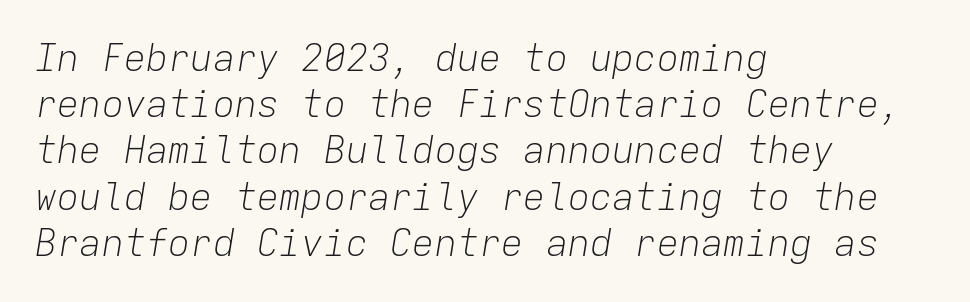
{"italic": "yes", "lean": "right", "slant_degrees": 9, "bold": "no", "weight": "light", "width": "normal", "stroke_contrast": "low", "x_height": "medium", "monospaced": "yes", "underline": "no", "align": "left", "line_spacing": "normal", "line_spacing_ratio": 1.25, "letter_spacing": "normal", "letter_spacing_em": 0.0, "glyph_px": 37}
